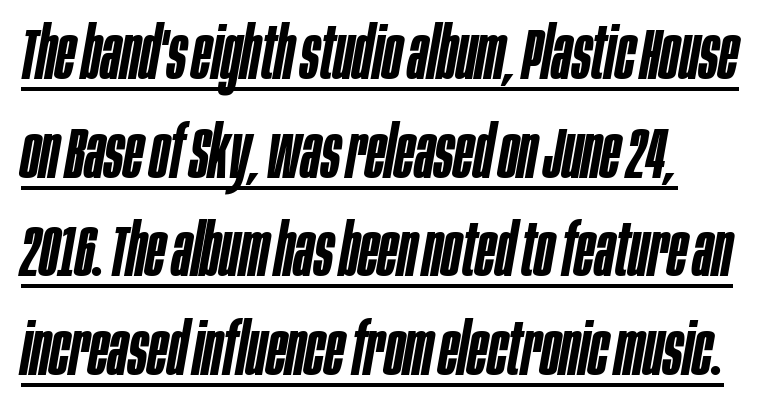
Q: Is the text bold? A: Semi-bold.
Q: Is the text italic (slanted)? A: Yes, it leans right by about 10 degrees.
Q: Is the text underlined? A: Yes.
Q: How is the paragraph aligned? A: Left-aligned.
Q: Is the spacing between letters normal or unusually wide? A: Normal.
Q: Is the spacing between lines tight, normal or loose? A: Normal.
Q: Width (condensed, normal, or wide)? A: Condensed.
Q: Stroke contrast? A: Low.
Q: x-height? A: Large.
Q: Monospaced? A: No.
